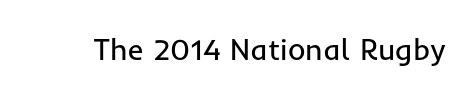
Q: Is the text bold? A: No.
Q: Is the text italic (slanted)? A: No, it is upright.
Q: Is the typeface a serif or a sans-serif typeface? A: Sans-serif.
Q: Is the text underlined? A: No.
Q: Is the spacing between letters normal or unusually wide? A: Normal.
Q: Width (condensed, normal, or wide)? A: Normal.
Q: Stroke contrast? A: Low.
Q: x-height? A: Medium.
Q: Monospaced? A: No.
